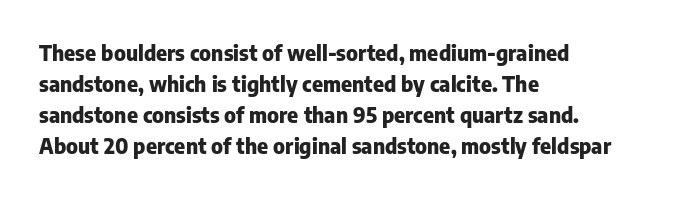
The image shows 21 px bold type, upright; set left-aligned, normal line spacing (1.47x), normal letter spacing, not underlined.
